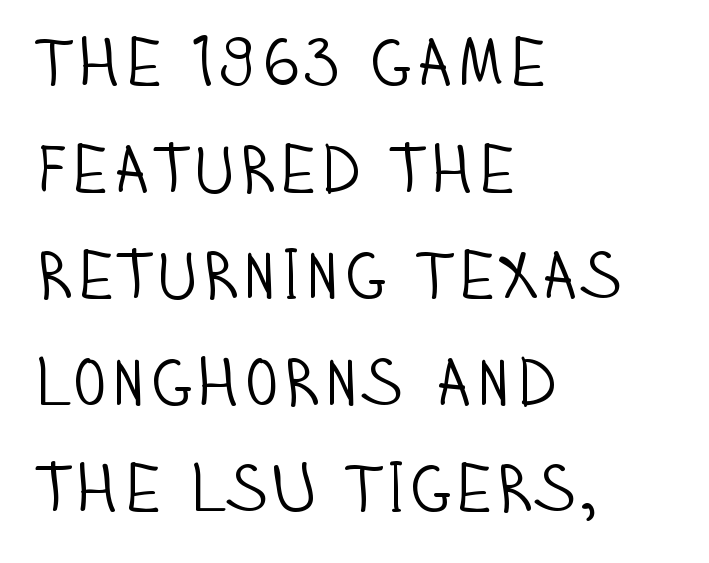
The image shows 67 px light, condensed sans-serif type, upright; set left-aligned, normal line spacing (1.59x), normal letter spacing, not underlined; low stroke contrast and a large x-height.
